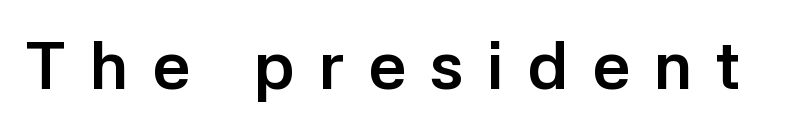
{"serif": "no", "italic": "no", "bold": "yes", "weight": "semibold", "width": "normal", "stroke_contrast": "low", "x_height": "medium", "monospaced": "no", "underline": "no", "letter_spacing": "wide", "letter_spacing_em": 0.35, "glyph_px": 67}
